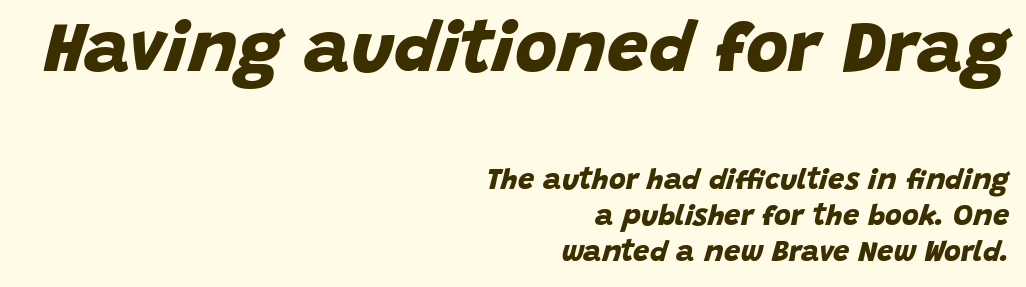
{"serif": "no", "bold": "yes", "weight": "bold", "width": "normal", "stroke_contrast": "low", "x_height": "large", "monospaced": "no", "underline": "no", "align": "right", "line_spacing": "normal", "line_spacing_ratio": 1.25, "letter_spacing": "normal", "letter_spacing_em": 0.0, "larger_block": "first", "size_ratio": 2.52, "glyph_px": 73}
